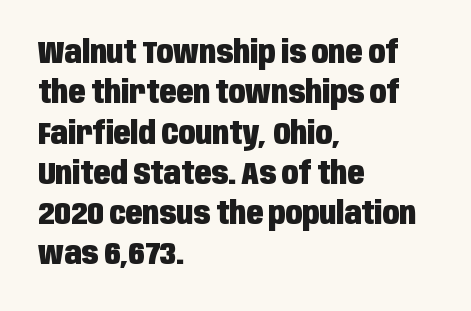
The image shows 31 px heavy, condensed sans-serif type, upright; set left-aligned, normal line spacing (1.3x), normal letter spacing, not underlined; low stroke contrast and a large x-height.
